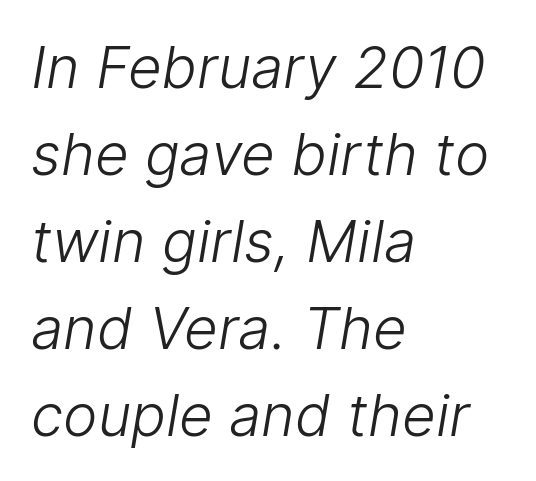
{"serif": "no", "bold": "no", "weight": "light", "width": "normal", "stroke_contrast": "low", "x_height": "medium", "monospaced": "no", "underline": "no", "align": "left", "line_spacing": "normal", "line_spacing_ratio": 1.5, "letter_spacing": "normal", "letter_spacing_em": 0.0, "glyph_px": 58}
